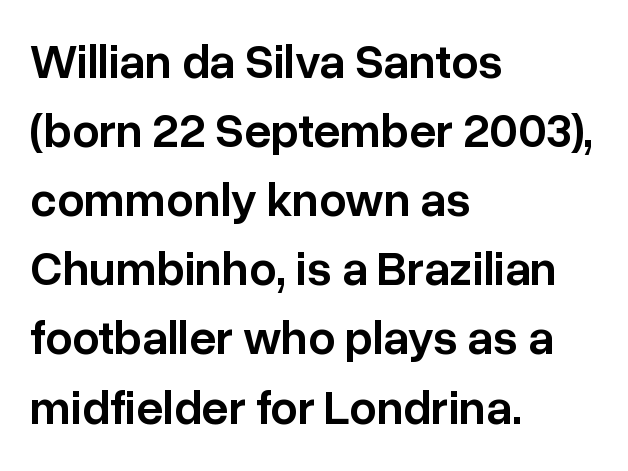
The image shows 48 px semibold sans-serif type, upright; set left-aligned, normal line spacing (1.44x), normal letter spacing, not underlined; low stroke contrast and a medium x-height.
